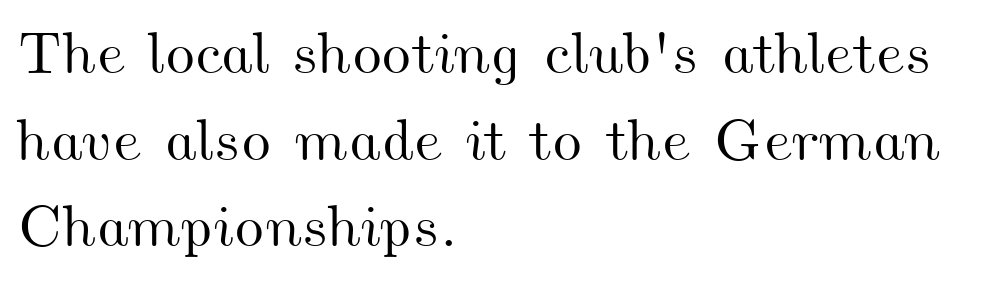
Q: Is the text underlined? A: No.
Q: How is the paragraph aligned? A: Left-aligned.
Q: Is the spacing between letters normal or unusually wide? A: Normal.
Q: Is the spacing between lines tight, normal or loose? A: Normal.
Q: Width (condensed, normal, or wide)? A: Wide.
Q: Stroke contrast? A: Medium.
Q: x-height? A: Small.
Q: Monospaced? A: No.
